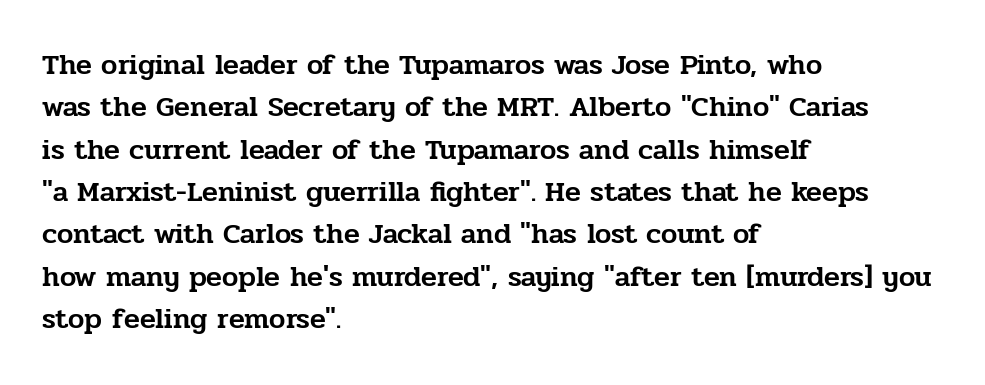
Rows of type keep a routine distance in the vertical direction. Classification — serif. Line starts are locked; line ends wander. Is this a fixed-width face? No — the glyphs have proportional, varying widths.
